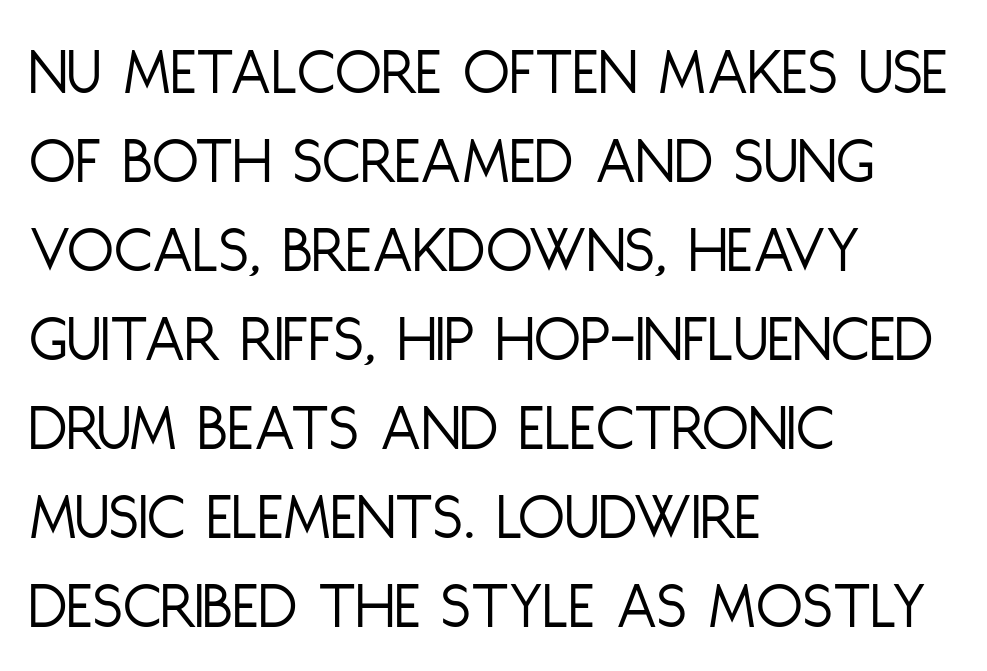
Q: Is the text bold? A: No.
Q: Is the text italic (slanted)? A: No, it is upright.
Q: Is the typeface a serif or a sans-serif typeface? A: Sans-serif.
Q: Is the text underlined? A: No.
Q: How is the paragraph aligned? A: Left-aligned.
Q: Is the spacing between letters normal or unusually wide? A: Normal.
Q: Is the spacing between lines tight, normal or loose? A: Normal.
Q: Width (condensed, normal, or wide)? A: Condensed.
Q: Stroke contrast? A: Low.
Q: x-height? A: Large.
Q: Monospaced? A: No.
